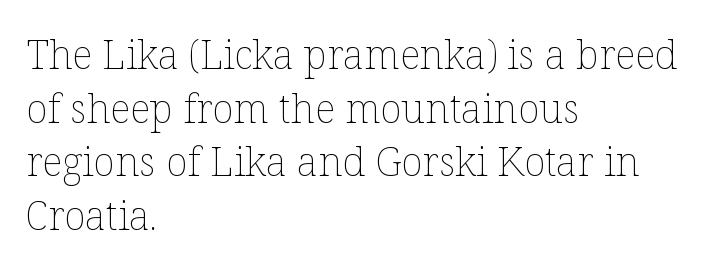
Q: Is the text bold? A: No.
Q: Is the text italic (slanted)? A: No, it is upright.
Q: Is the text underlined? A: No.
Q: How is the paragraph aligned? A: Left-aligned.
Q: Is the spacing between letters normal or unusually wide? A: Normal.
Q: Is the spacing between lines tight, normal or loose? A: Normal.
Q: Width (condensed, normal, or wide)? A: Normal.
Q: Stroke contrast? A: Low.
Q: x-height? A: Medium.
Q: Monospaced? A: No.
